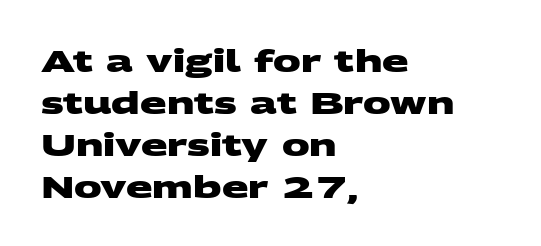
Q: Is the text bold? A: Yes.
Q: Is the typeface a serif or a sans-serif typeface? A: Sans-serif.
Q: Is the text underlined? A: No.
Q: How is the paragraph aligned? A: Left-aligned.
Q: Is the spacing between letters normal or unusually wide? A: Normal.
Q: Is the spacing between lines tight, normal or loose? A: Normal.
Q: Width (condensed, normal, or wide)? A: Wide.
Q: Stroke contrast? A: Medium.
Q: x-height? A: Large.
Q: Monospaced? A: No.
